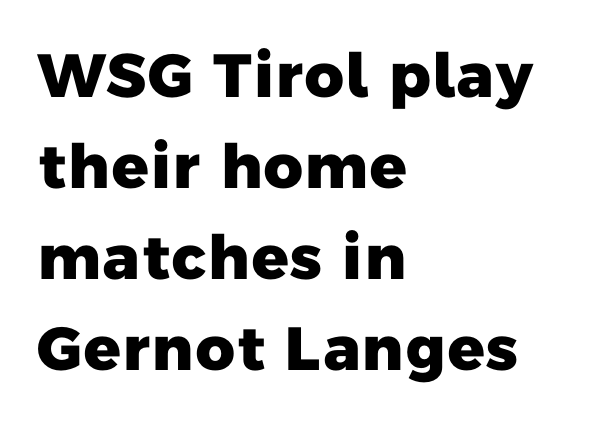
Q: Is the text bold? A: Yes.
Q: Is the typeface a serif or a sans-serif typeface? A: Sans-serif.
Q: Is the text underlined? A: No.
Q: How is the paragraph aligned? A: Left-aligned.
Q: Is the spacing between letters normal or unusually wide? A: Normal.
Q: Is the spacing between lines tight, normal or loose? A: Normal.
Q: Width (condensed, normal, or wide)? A: Normal.
Q: Stroke contrast? A: Low.
Q: x-height? A: Medium.
Q: Monospaced? A: No.
